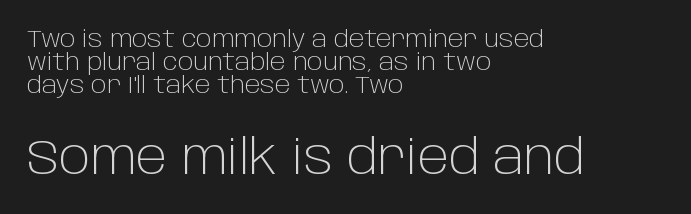
The image shows 49 px light sans-serif type, upright; set left-aligned, tight line spacing (0.96x), normal letter spacing, not underlined; the second (bottom) block is 2.04x larger; low stroke contrast and a large x-height.
